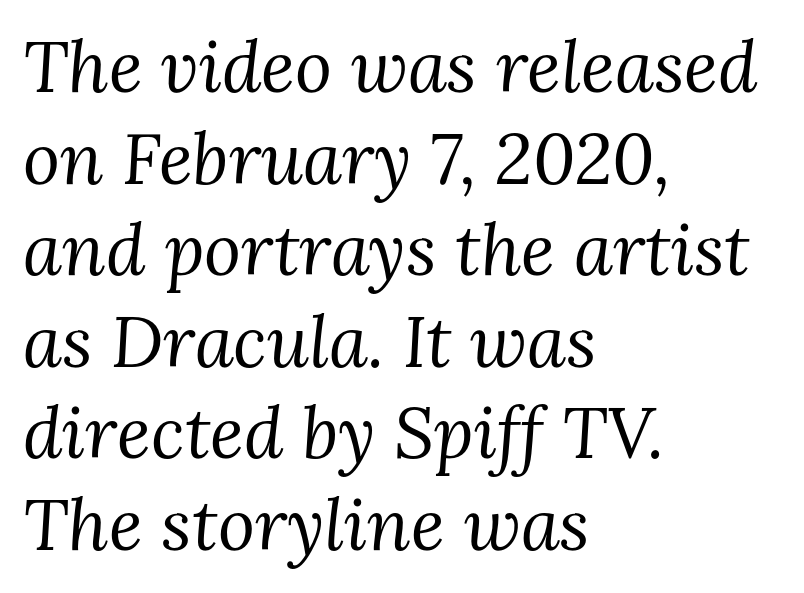
The image shows 71 px regular-weight serif type, italic (leaning right); set left-aligned, normal line spacing (1.29x), normal letter spacing, not underlined; medium stroke contrast and a medium x-height.
